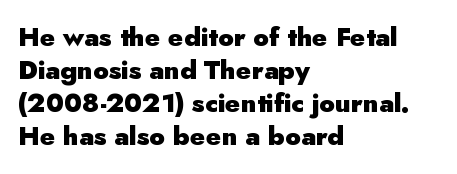
The leading is moderate, giving the passage an even texture. A dark, heavy texture on the line: the type is bold. Descenders hang freely into open space. Letter spacing: default. Notice how the passage keeps a crisp vertical edge on the left only. This is roman type, the default non-slanted kind.
